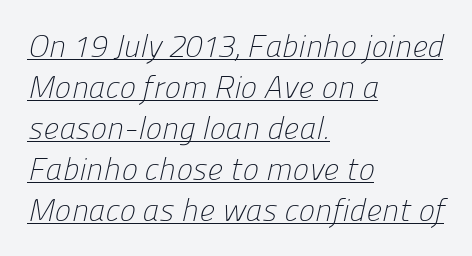
{"serif": "no", "bold": "no", "weight": "light", "width": "normal", "stroke_contrast": "low", "x_height": "medium", "monospaced": "no", "underline": "yes", "align": "left", "line_spacing": "normal", "line_spacing_ratio": 1.32, "letter_spacing": "normal", "letter_spacing_em": 0.0, "glyph_px": 31}
